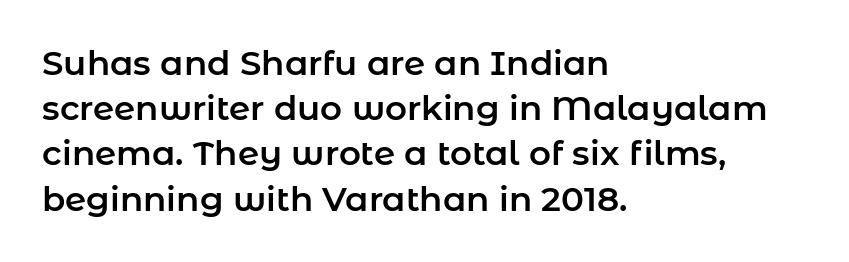
{"serif": "no", "italic": "no", "width": "normal", "stroke_contrast": "low", "x_height": "medium", "monospaced": "no", "underline": "no", "align": "left", "line_spacing": "normal", "line_spacing_ratio": 1.33, "letter_spacing": "normal", "letter_spacing_em": 0.0, "glyph_px": 34}
